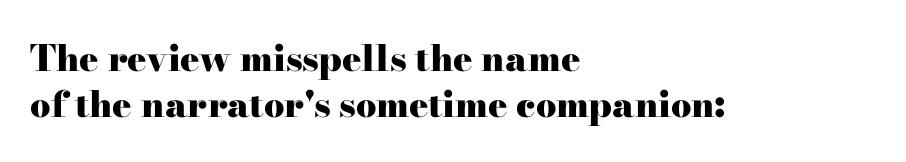
{"serif": "yes", "italic": "no", "bold": "yes", "weight": "heavy", "width": "wide", "stroke_contrast": "high", "x_height": "small", "monospaced": "no", "underline": "no", "align": "left", "line_spacing": "normal", "line_spacing_ratio": 1.27, "letter_spacing": "normal", "letter_spacing_em": 0.0, "glyph_px": 36}
